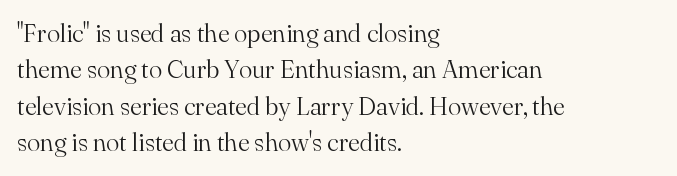
{"italic": "no", "bold": "no", "underline": "no", "align": "left", "line_spacing": "normal", "line_spacing_ratio": 1.46, "letter_spacing": "normal", "letter_spacing_em": 0.0, "glyph_px": 25}
